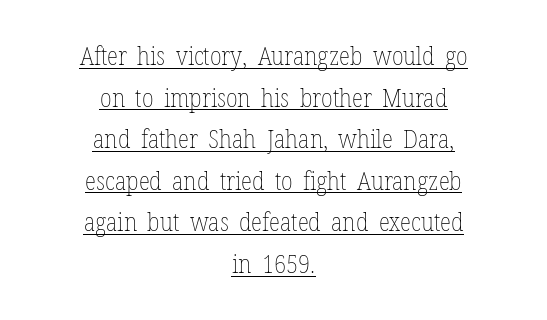
The axis of the letterforms is exactly vertical. This rendering leaves character spacing at its baseline value. Evenly set lines give the paragraph a standard silhouette. The face looks like a standard text weight, possibly lighter.
